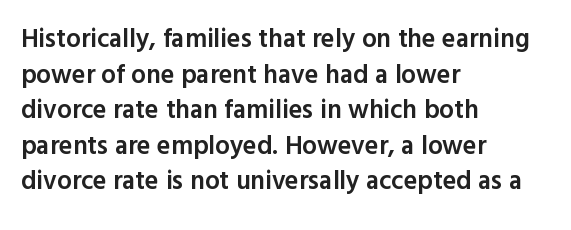
Q: Is the text bold? A: Semi-bold.
Q: Is the text italic (slanted)? A: No, it is upright.
Q: Is the text underlined? A: No.
Q: How is the paragraph aligned? A: Left-aligned.
Q: Is the spacing between letters normal or unusually wide? A: Normal.
Q: Is the spacing between lines tight, normal or loose? A: Normal.
